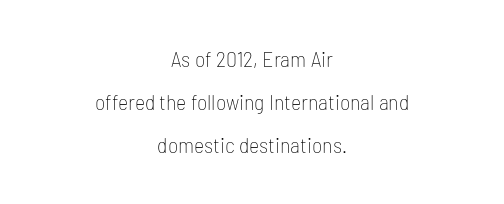
Q: Is the text bold? A: No.
Q: Is the text italic (slanted)? A: No, it is upright.
Q: Is the text underlined? A: No.
Q: How is the paragraph aligned? A: Centered.
Q: Is the spacing between letters normal or unusually wide? A: Normal.
Q: Is the spacing between lines tight, normal or loose? A: Loose.
